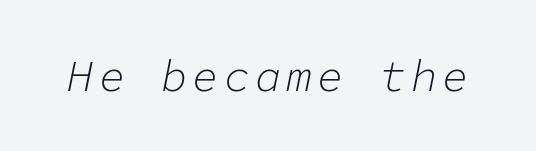
The image shows 44 px light type, italic (leaning right), monospaced; set not underlined; low stroke contrast and a medium x-height.
